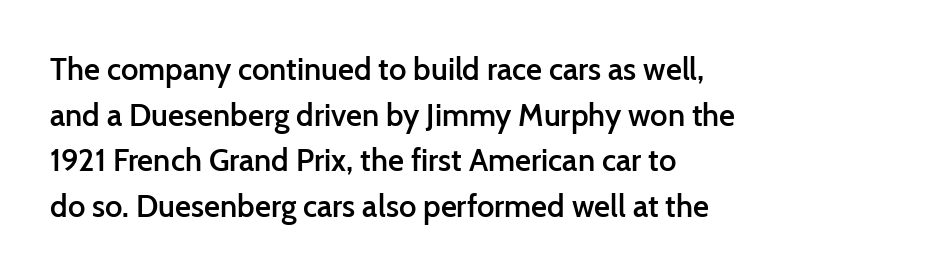
The image shows 31 px semibold sans-serif type, upright; set left-aligned, normal line spacing (1.47x), normal letter spacing, not underlined; low stroke contrast and a medium x-height.
